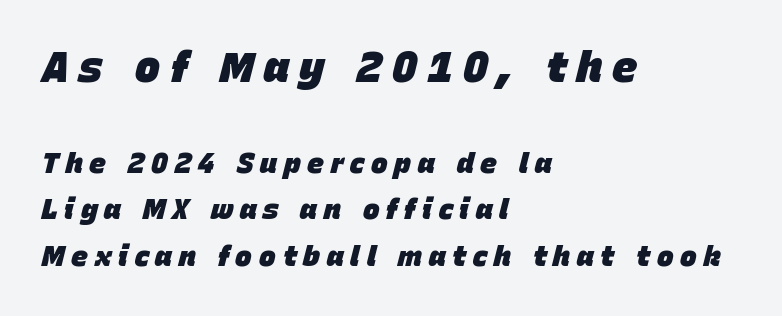
Q: Is the text bold? A: Yes.
Q: Is the text italic (slanted)? A: Yes, it leans right by about 15 degrees.
Q: Is the text underlined? A: No.
Q: How is the paragraph aligned? A: Left-aligned.
Q: Is the spacing between letters normal or unusually wide? A: Unusually wide.
Q: Is the spacing between lines tight, normal or loose? A: Normal.
Q: Which block of text is set in a larger size, the first (top) or the second (bottom)? A: The first (top) one.
Q: Width (condensed, normal, or wide)? A: Normal.
Q: Stroke contrast? A: Low.
Q: x-height? A: Large.
Q: Monospaced? A: No.
